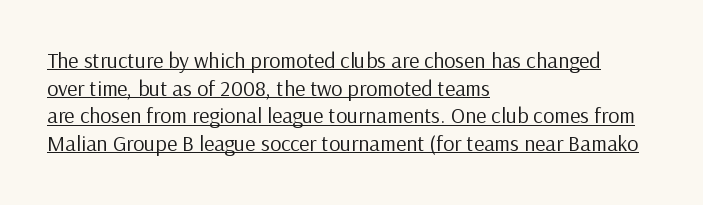
{"italic": "no", "bold": "no", "underline": "yes", "align": "left", "line_spacing": "normal", "line_spacing_ratio": 1.26, "letter_spacing": "normal", "letter_spacing_em": 0.0, "glyph_px": 22}
